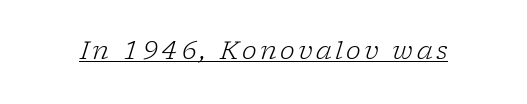
Q: Is the text bold? A: No.
Q: Is the text italic (slanted)? A: Yes, it leans right by about 17 degrees.
Q: Is the text underlined? A: Yes.
